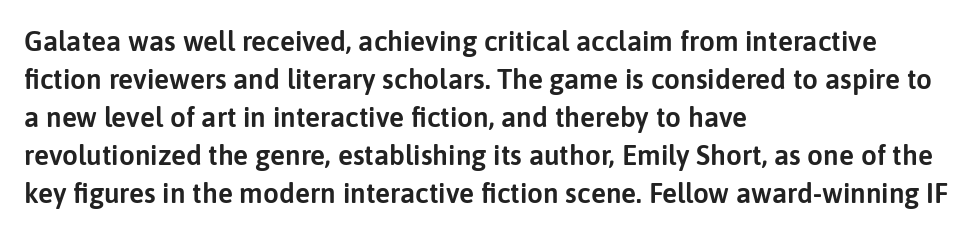
{"serif": "no", "italic": "no", "width": "normal", "stroke_contrast": "low", "x_height": "medium", "monospaced": "no", "underline": "no", "align": "left", "line_spacing": "normal", "line_spacing_ratio": 1.36, "letter_spacing": "normal", "letter_spacing_em": 0.0, "glyph_px": 28}
